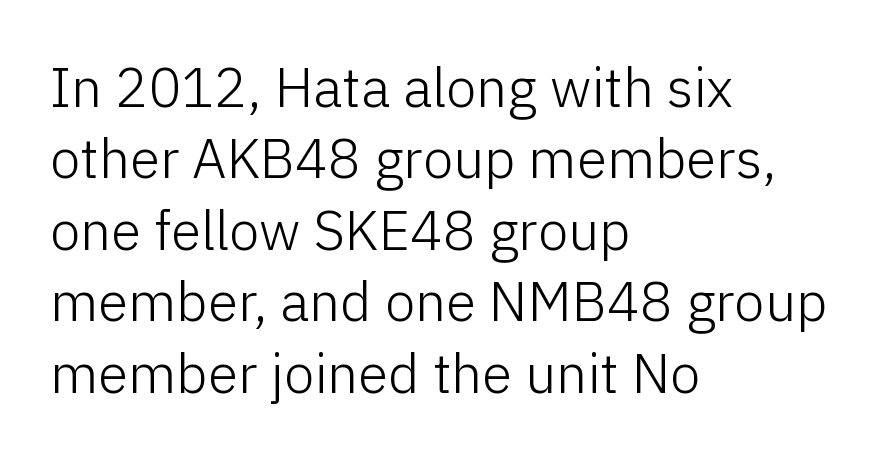
{"serif": "no", "italic": "no", "bold": "no", "weight": "light", "width": "normal", "stroke_contrast": "low", "x_height": "medium", "monospaced": "no", "underline": "no", "align": "left", "line_spacing": "normal", "line_spacing_ratio": 1.3, "letter_spacing": "normal", "letter_spacing_em": 0.0, "glyph_px": 55}
